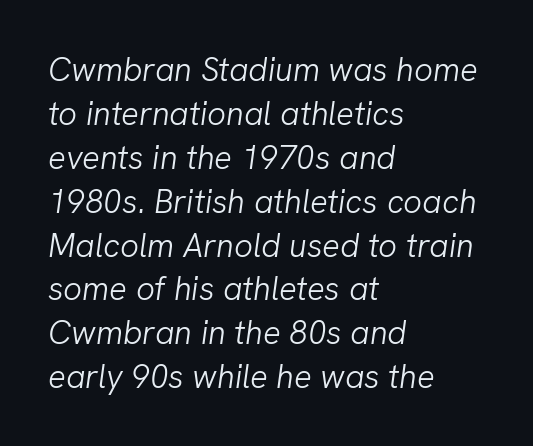
{"italic": "yes", "lean": "right", "slant_degrees": 8, "bold": "no", "weight": "light", "width": "normal", "stroke_contrast": "low", "x_height": "medium", "monospaced": "no", "underline": "no", "align": "left", "line_spacing": "normal", "line_spacing_ratio": 1.33, "letter_spacing": "normal", "letter_spacing_em": 0.0, "glyph_px": 33}
